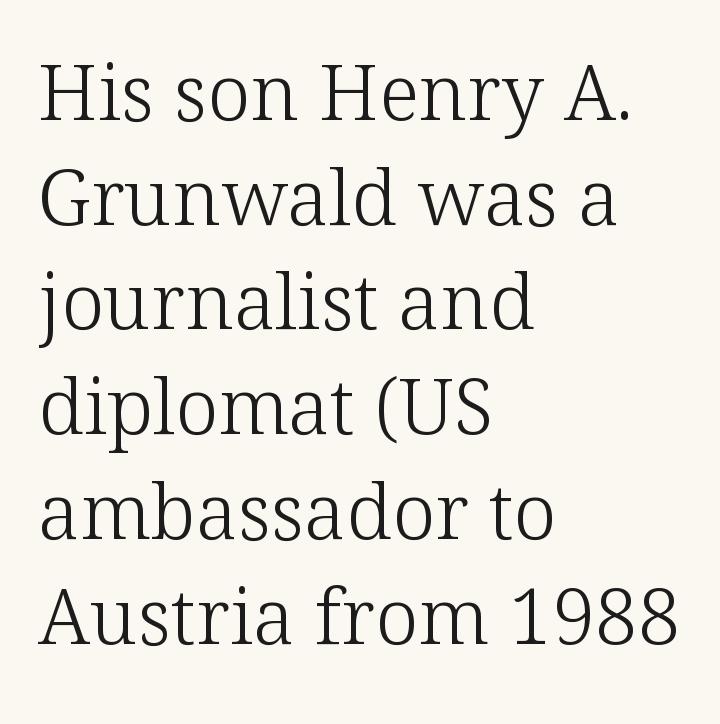
Q: Is the text bold? A: No.
Q: Is the text italic (slanted)? A: No, it is upright.
Q: Is the typeface a serif or a sans-serif typeface? A: Serif.
Q: Is the text underlined? A: No.
Q: How is the paragraph aligned? A: Left-aligned.
Q: Is the spacing between letters normal or unusually wide? A: Normal.
Q: Is the spacing between lines tight, normal or loose? A: Normal.
Q: Width (condensed, normal, or wide)? A: Normal.
Q: Stroke contrast? A: Low.
Q: x-height? A: Medium.
Q: Monospaced? A: No.
